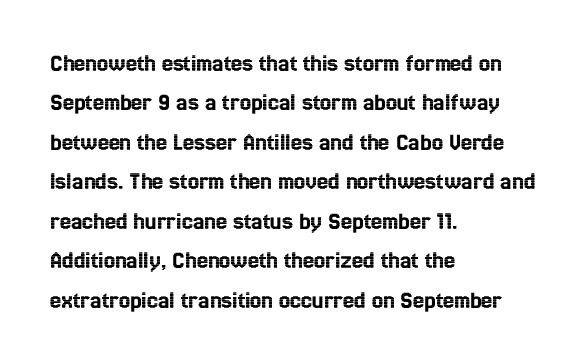
Q: Is the text italic (slanted)? A: No, it is upright.
Q: Is the text underlined? A: No.
Q: How is the paragraph aligned? A: Left-aligned.
Q: Is the spacing between letters normal or unusually wide? A: Normal.
Q: Is the spacing between lines tight, normal or loose? A: Normal.
